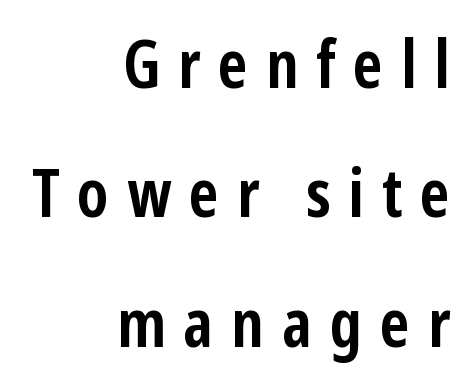
{"serif": "no", "italic": "no", "bold": "yes", "weight": "semibold", "width": "condensed", "stroke_contrast": "low", "x_height": "medium", "monospaced": "no", "underline": "no", "align": "right", "line_spacing": "loose", "line_spacing_ratio": 1.96, "letter_spacing": "wide", "letter_spacing_em": 0.27, "glyph_px": 66}
